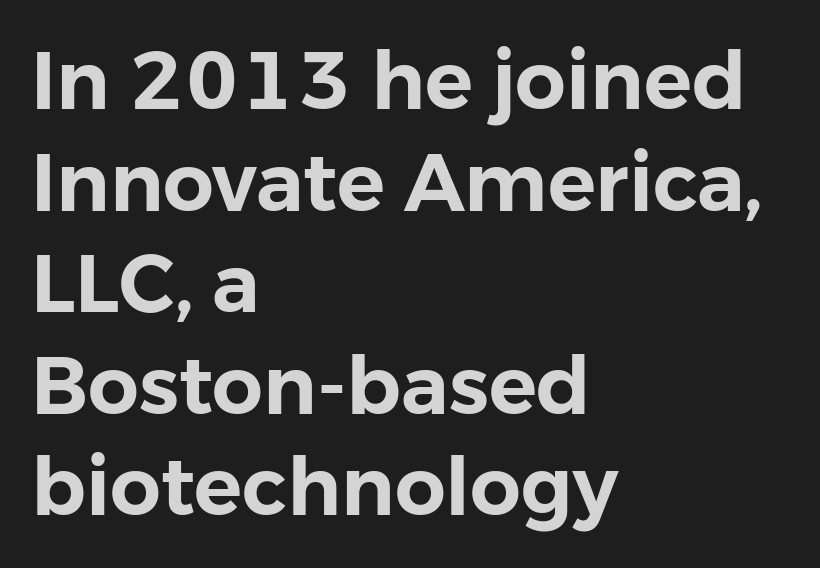
Each letter keeps its own natural width here, so spacing adapts to shape. Do the letters lean? They stand straight. Typographically, this falls in the sans-serif category. Does the copy run flush right? No — it runs flush left. Nothing unusual about the tracking: characters are spaced as the font intends. Descenders hang freely into open space.
